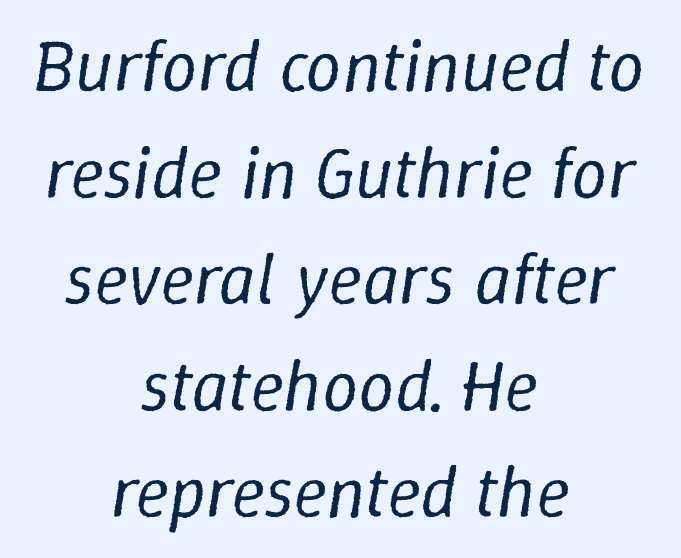
The image shows 72 px regular-weight type, italic (leaning right); set centered, normal line spacing (1.48x), normal letter spacing, not underlined; low stroke contrast and a medium x-height.
